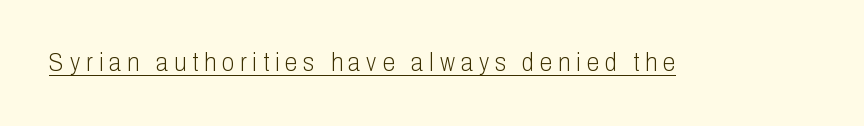
Q: Is the text bold? A: No.
Q: Is the text italic (slanted)? A: No, it is upright.
Q: Is the text underlined? A: Yes.
Q: Is the spacing between letters normal or unusually wide? A: Unusually wide.
